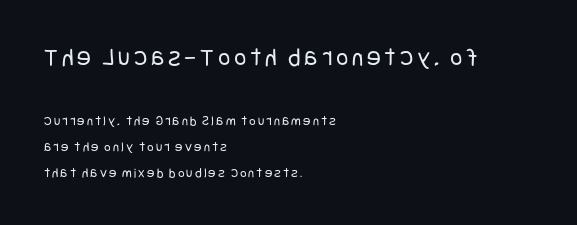
{"italic": "no", "bold": "no", "underline": "no", "align": "left", "line_spacing_ratio": 1.86, "larger_block": "first", "size_ratio": 1.86, "glyph_px": 26}
